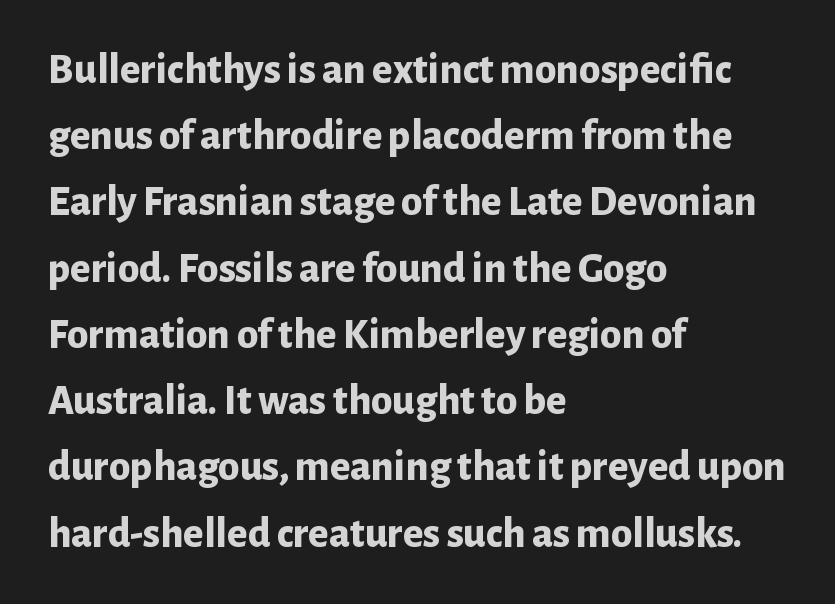
The image shows 43 px bold sans-serif type, upright; set left-aligned, normal line spacing (1.54x), normal letter spacing, not underlined; low stroke contrast and a medium x-height.
